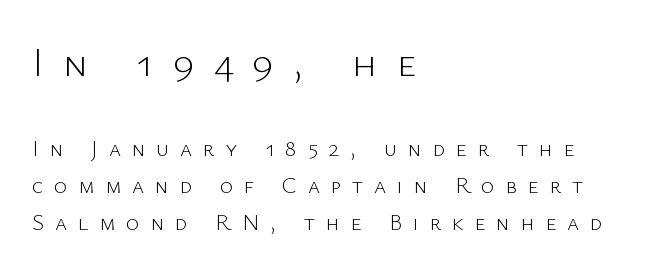
{"serif": "no", "italic": "no", "bold": "no", "weight": "light", "width": "normal", "stroke_contrast": "low", "x_height": "medium", "monospaced": "no", "underline": "no", "align": "left", "line_spacing": "normal", "line_spacing_ratio": 1.61, "letter_spacing": "wide", "letter_spacing_em": 0.47, "larger_block": "first", "size_ratio": 1.78, "glyph_px": 41}
